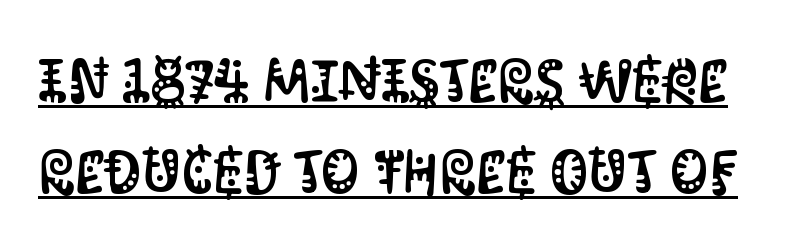
{"serif": "no", "italic": "no", "width": "condensed", "stroke_contrast": "medium", "x_height": "large", "monospaced": "no", "underline": "yes", "line_spacing": "normal", "line_spacing_ratio": 1.49, "letter_spacing": "normal", "letter_spacing_em": 0.0, "glyph_px": 61}
